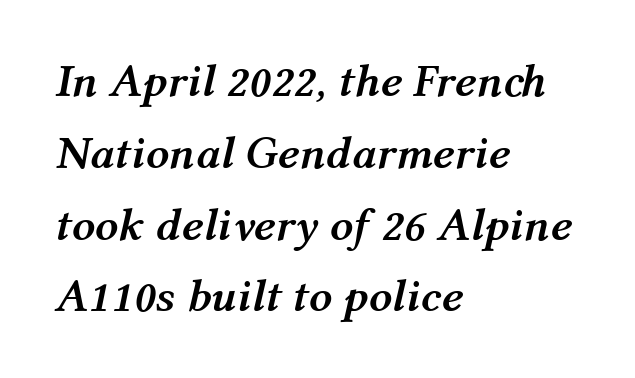
The image shows 46 px semibold type, italic (leaning right); set left-aligned, normal line spacing (1.56x), normal letter spacing, not underlined; medium stroke contrast and a medium x-height.
